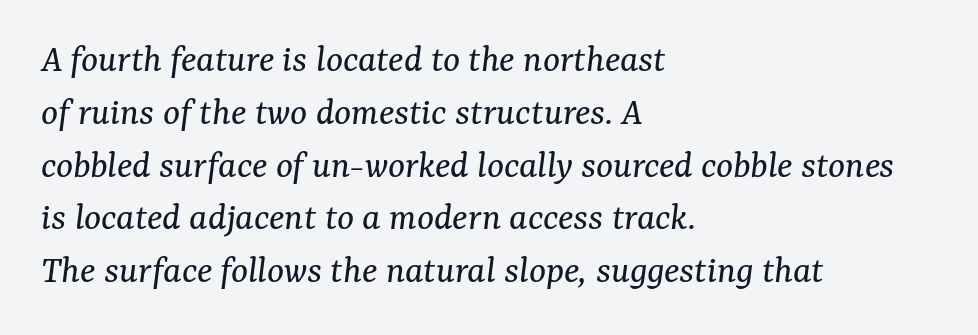
The image shows 40 px regular-weight serif type, italic (leaning right); set left-aligned, normal line spacing (1.32x), normal letter spacing, not underlined; medium stroke contrast and a medium x-height.
